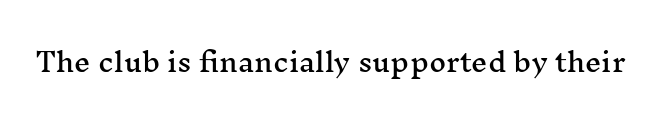
Is there any slant? The stems are plumb. Descenders are the only things crossing below the line. The line texture is even and compact thanks to regular tracking.
